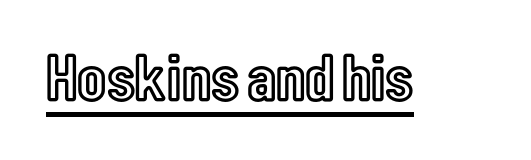
Q: Is the text italic (slanted)? A: No, it is upright.
Q: Is the text underlined? A: Yes.
Q: Is the spacing between letters normal or unusually wide? A: Normal.
Q: Width (condensed, normal, or wide)? A: Condensed.
Q: x-height? A: Medium.
Q: Monospaced? A: No.
